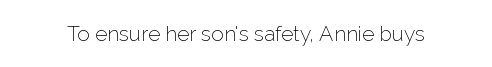
The image shows 21 px text type, upright; set normal letter spacing, not underlined.
